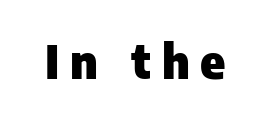
The image shows 47 px heavy sans-serif type, upright; set unusually wide letter spacing (+0.23 em), not underlined; low stroke contrast and a medium x-height.
